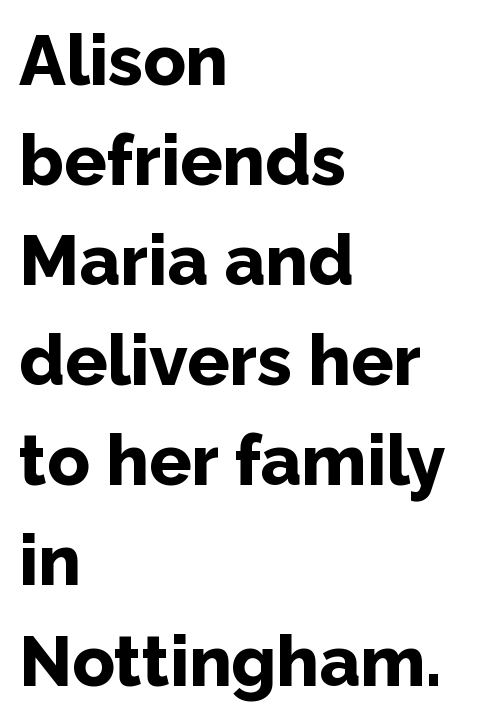
{"serif": "no", "italic": "no", "bold": "yes", "weight": "bold", "width": "normal", "stroke_contrast": "low", "x_height": "medium", "monospaced": "no", "underline": "no", "align": "left", "line_spacing": "normal", "line_spacing_ratio": 1.43, "letter_spacing": "normal", "letter_spacing_em": 0.0, "glyph_px": 70}
